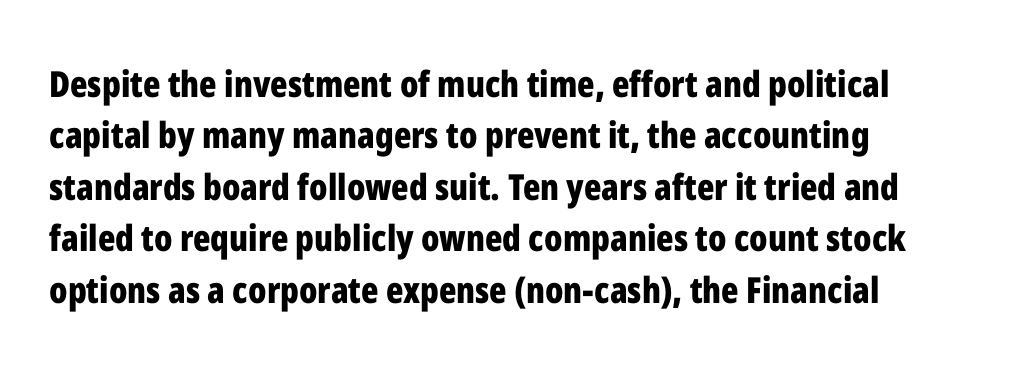
Q: Is the text bold? A: Yes.
Q: Is the text italic (slanted)? A: No, it is upright.
Q: Is the typeface a serif or a sans-serif typeface? A: Sans-serif.
Q: Is the text underlined? A: No.
Q: How is the paragraph aligned? A: Left-aligned.
Q: Is the spacing between letters normal or unusually wide? A: Normal.
Q: Is the spacing between lines tight, normal or loose? A: Normal.
Q: Width (condensed, normal, or wide)? A: Condensed.
Q: Stroke contrast? A: Low.
Q: x-height? A: Medium.
Q: Monospaced? A: No.
